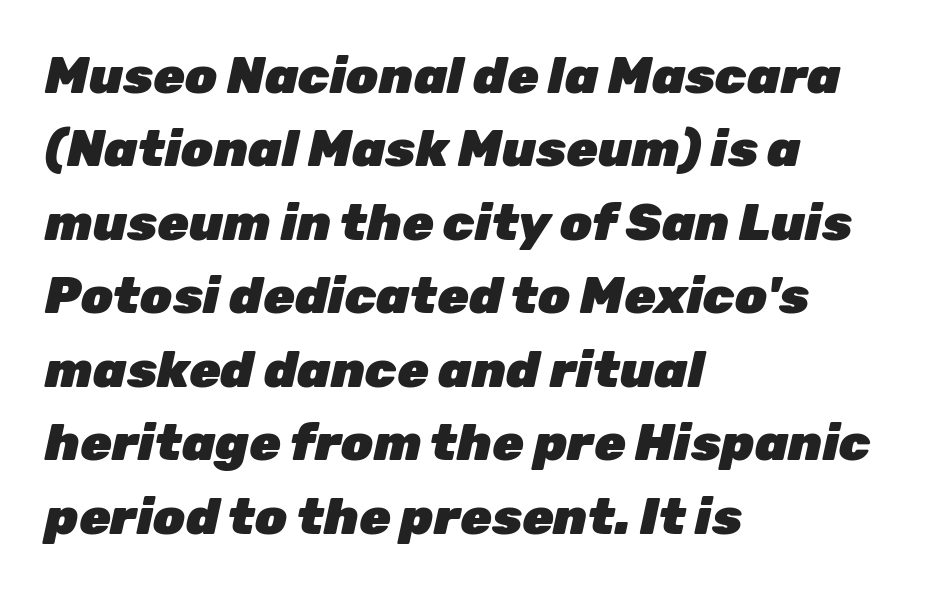
The image shows 51 px heavy type, italic (leaning right); set left-aligned, normal line spacing (1.44x), normal letter spacing, not underlined; low stroke contrast and a medium x-height.
